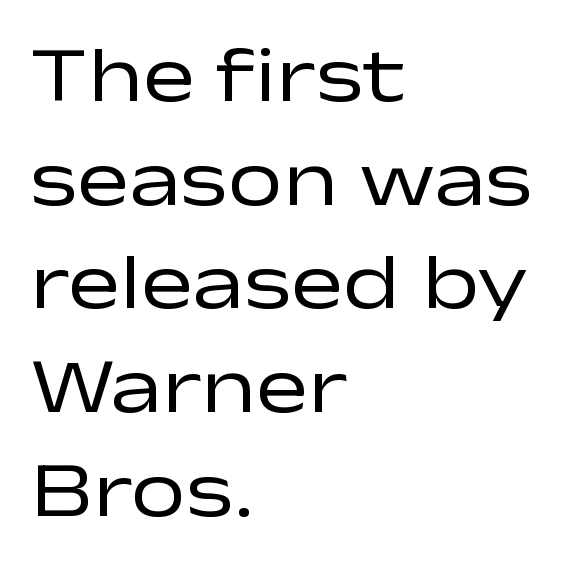
The image shows 78 px regular-weight, wide sans-serif type, upright; set left-aligned, normal line spacing (1.33x), normal letter spacing, not underlined; low stroke contrast and a medium x-height.
